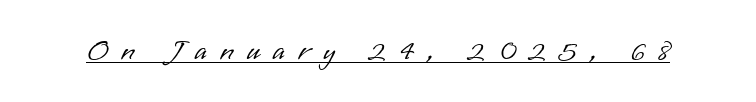
The image shows 29 px light sans-serif type; set unusually wide letter spacing (+0.45 em), underlined; low stroke contrast and a small x-height.
